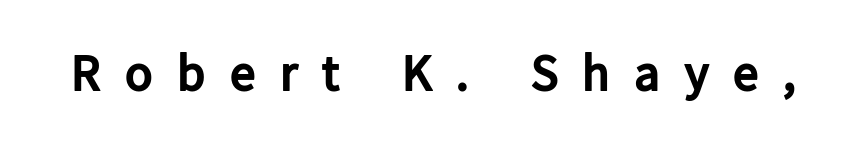
The image shows 52 px bold sans-serif type, upright; set unusually wide letter spacing (+0.46 em), not underlined; low stroke contrast and a medium x-height.
